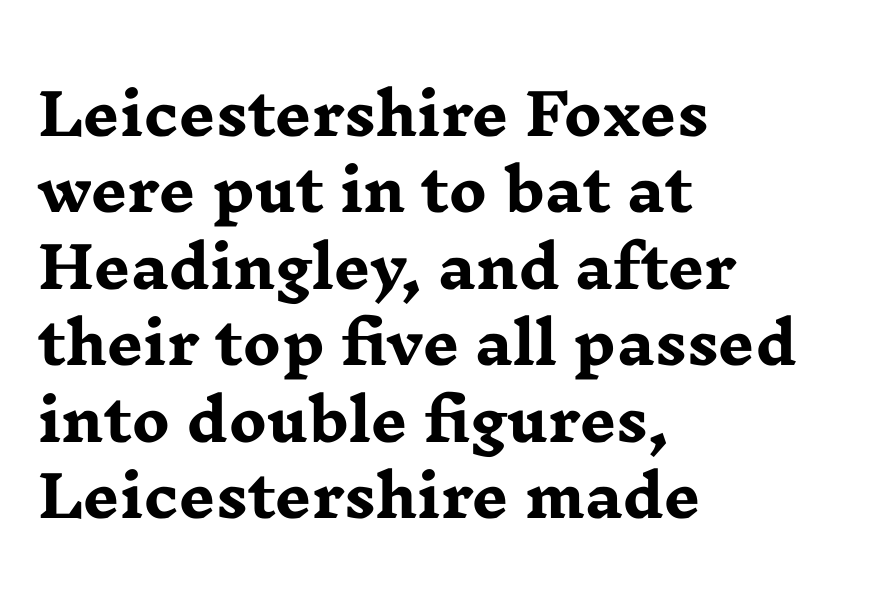
{"serif": "yes", "italic": "no", "bold": "yes", "weight": "heavy", "width": "wide", "stroke_contrast": "low", "x_height": "medium", "monospaced": "no", "underline": "no", "align": "left", "line_spacing": "normal", "line_spacing_ratio": 1.34, "letter_spacing": "normal", "letter_spacing_em": 0.0, "glyph_px": 57}
